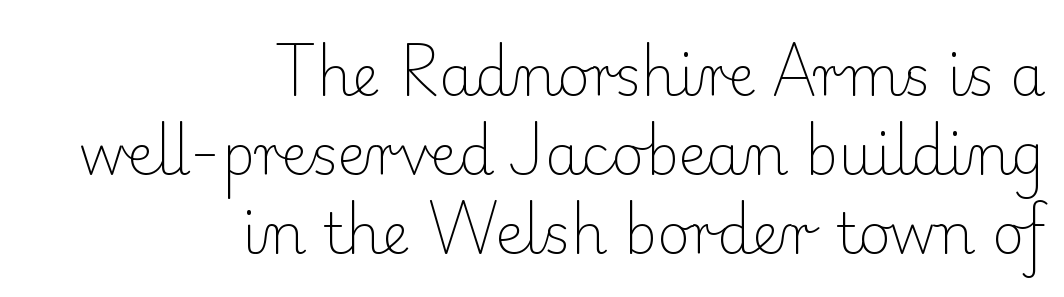
The image shows 56 px light serif type, upright; set right-aligned, normal line spacing (1.41x), normal letter spacing, not underlined; low stroke contrast and a small x-height.
